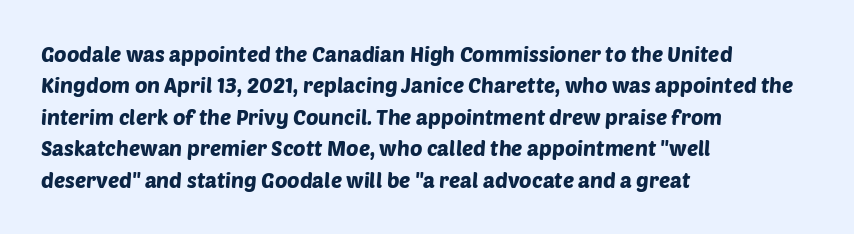
{"underline": "no", "align": "left", "line_spacing": "normal", "line_spacing_ratio": 1.5, "letter_spacing": "normal", "letter_spacing_em": 0.0, "glyph_px": 21}
